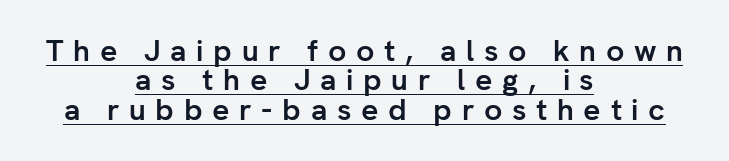
The letters are bold, with thick, heavy strokes. Do the letters lean? They stand straight. Glance below the letters and you will spot a drawn line. These lines are rendered in a variable-pitch font. A typesetter would call this leading minimal, almost set solid. Serif or sans? Sans — the stroke terminals are bare.
